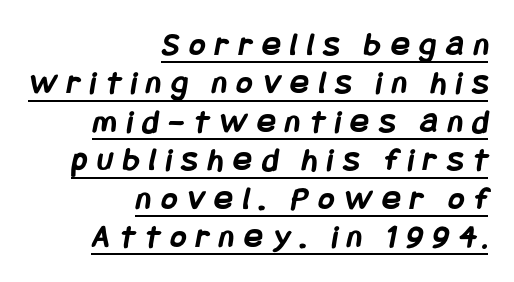
Stroke thickness is high; the sample reads as a true bold. The letterforms stand isolated, each surrounded by extra space. Compared with a flush-left layout, this one pins lines to the opposite, right side. The designer dialed line spacing down below the default. What decoration does the sample have? An underline.
